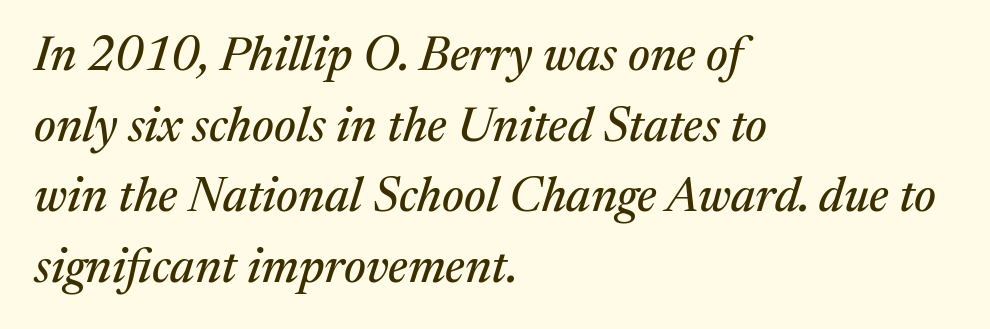
The image shows 48 px serif type, italic (leaning right); set left-aligned, normal line spacing (1.47x), normal letter spacing, not underlined; medium stroke contrast and a medium x-height.
